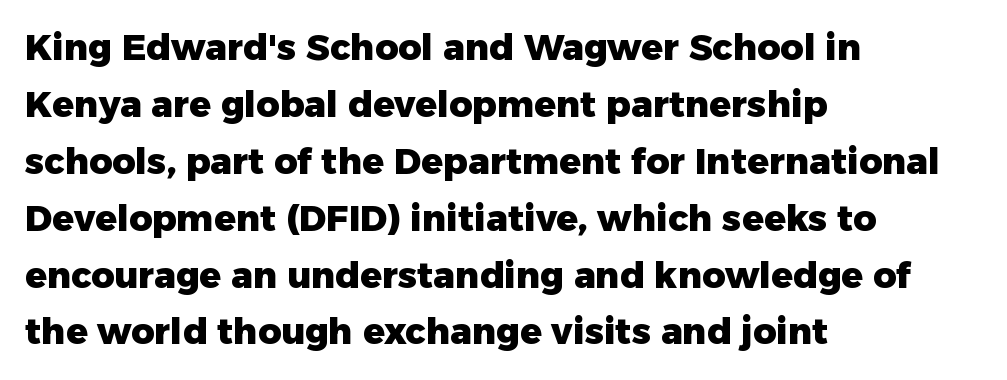
{"serif": "no", "italic": "no", "bold": "yes", "weight": "heavy", "width": "normal", "stroke_contrast": "low", "x_height": "medium", "monospaced": "no", "underline": "no", "align": "left", "line_spacing": "normal", "line_spacing_ratio": 1.58, "letter_spacing": "normal", "letter_spacing_em": 0.0, "glyph_px": 36}
